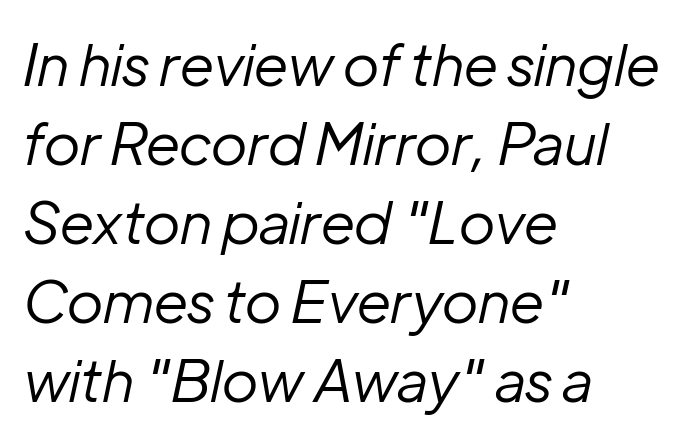
No chunkiness to these letters — they're not bold. Typeset ragged right — the left edge is the straight one. Posture: slanted. These lines are rendered in a variable-pitch font.
